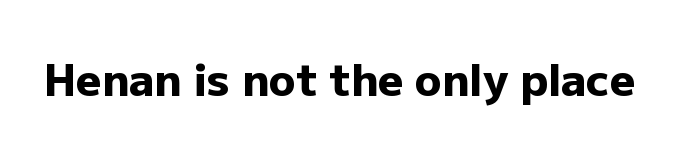
Do the letters lean? They stand straight. The gap between lines stays unmarked. Look at the stroke-to-counter ratio: heavy, a bold. This is sans-serif lettering, the kind often seen on screens and signage. The horizontal fit of the characters is conventional and even. A typesetter would call this proportional, since set widths differ per character.
